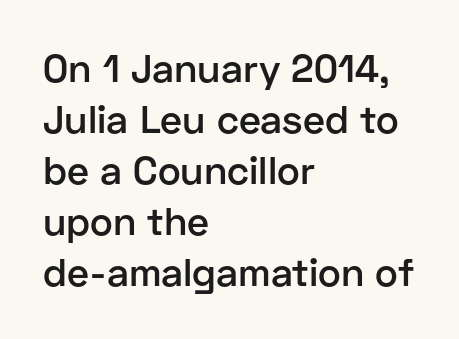
The image shows 39 px semibold sans-serif type, upright; set left-aligned, normal line spacing (1.31x), normal letter spacing, not underlined; low stroke contrast and a medium x-height.
